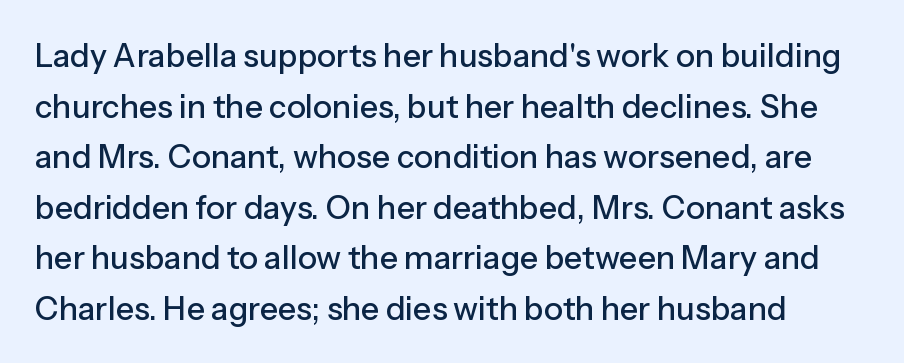
The image shows 32 px sans-serif type, upright; set normal line spacing (1.58x), normal letter spacing, not underlined; low stroke contrast and a medium x-height.
